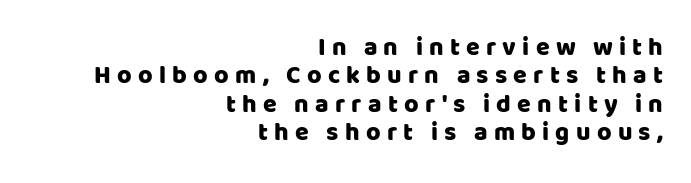
Q: Is the text italic (slanted)? A: No, it is upright.
Q: Is the text underlined? A: No.
Q: How is the paragraph aligned? A: Right-aligned.
Q: Is the spacing between letters normal or unusually wide? A: Unusually wide.
Q: Is the spacing between lines tight, normal or loose? A: Tight.
